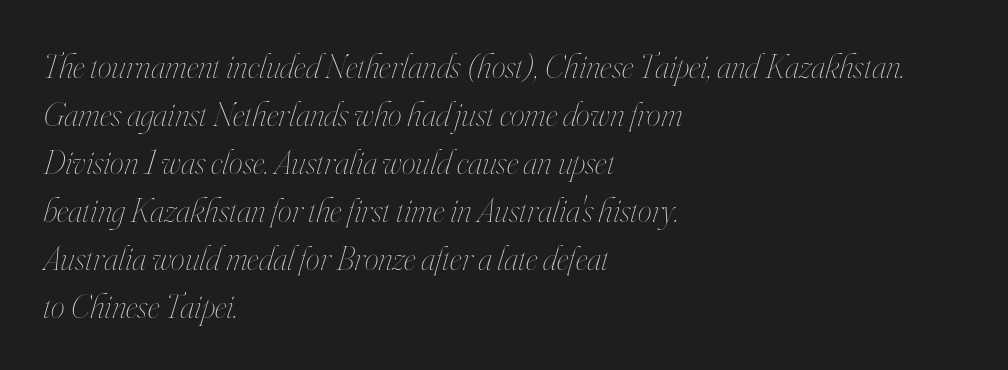
The image shows 35 px thin, condensed type, italic (leaning right); set left-aligned, normal line spacing (1.37x), normal letter spacing, not underlined; high stroke contrast and a small x-height.
